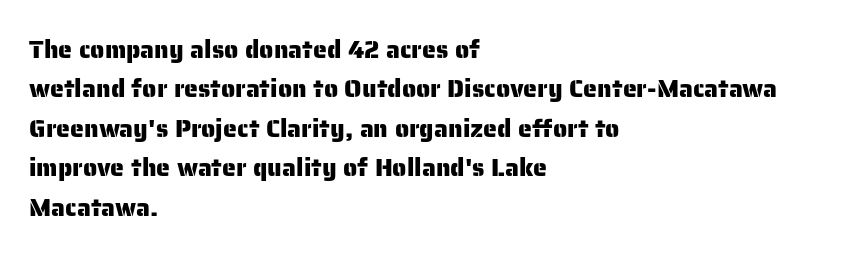
The image shows 25 px text type, upright; set left-aligned, normal line spacing (1.58x), normal letter spacing, not underlined.
